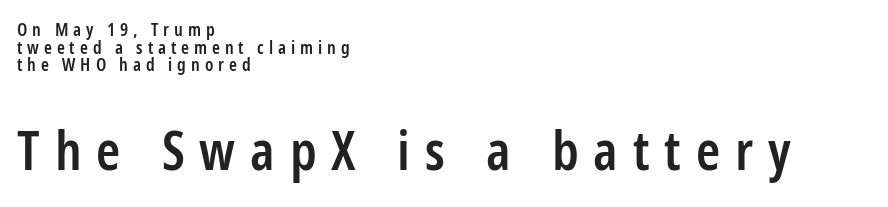
The image shows 55 px semibold, condensed sans-serif type, upright; set left-aligned, tight line spacing (0.98x), unusually wide letter spacing (+0.27 em), not underlined; the second (bottom) block is 3.06x larger; low stroke contrast and a medium x-height.
